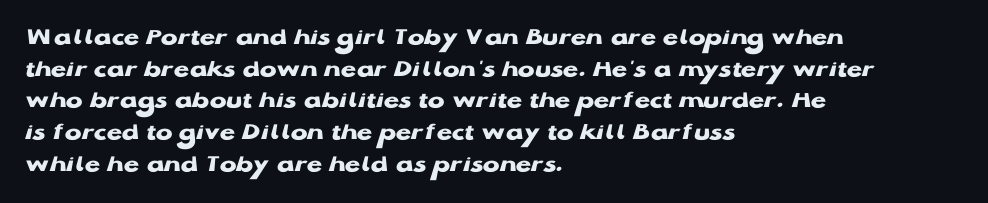
{"italic": "no", "bold": "yes", "underline": "no", "align": "left", "line_spacing": "normal", "line_spacing_ratio": 1.27, "letter_spacing": "normal", "letter_spacing_em": 0.0, "glyph_px": 25}
